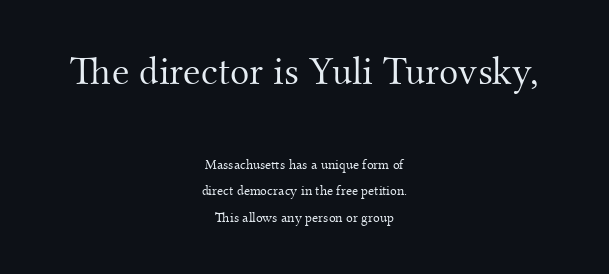
{"serif": "yes", "italic": "no", "bold": "no", "weight": "light", "width": "normal", "stroke_contrast": "medium", "x_height": "small", "monospaced": "no", "underline": "no", "align": "center", "line_spacing_ratio": 1.89, "letter_spacing": "normal", "letter_spacing_em": 0.0, "larger_block": "first", "size_ratio": 2.86, "glyph_px": 40}
